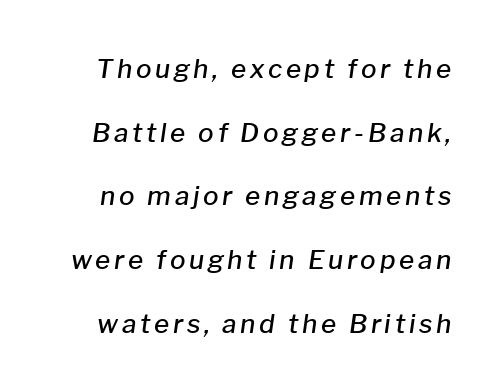
Q: Is the text bold? A: Semi-bold.
Q: Is the text italic (slanted)? A: Yes, it leans right by about 8 degrees.
Q: Is the text underlined? A: No.
Q: Is the spacing between lines tight, normal or loose? A: Loose.
